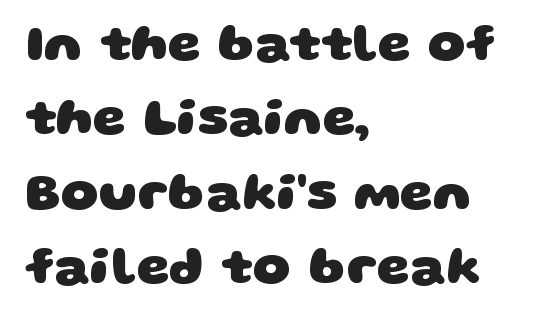
Q: Is the text bold? A: Yes.
Q: Is the typeface a serif or a sans-serif typeface? A: Sans-serif.
Q: Is the text underlined? A: No.
Q: How is the paragraph aligned? A: Left-aligned.
Q: Is the spacing between letters normal or unusually wide? A: Normal.
Q: Is the spacing between lines tight, normal or loose? A: Normal.
Q: Width (condensed, normal, or wide)? A: Wide.
Q: Stroke contrast? A: Low.
Q: x-height? A: Large.
Q: Monospaced? A: No.
